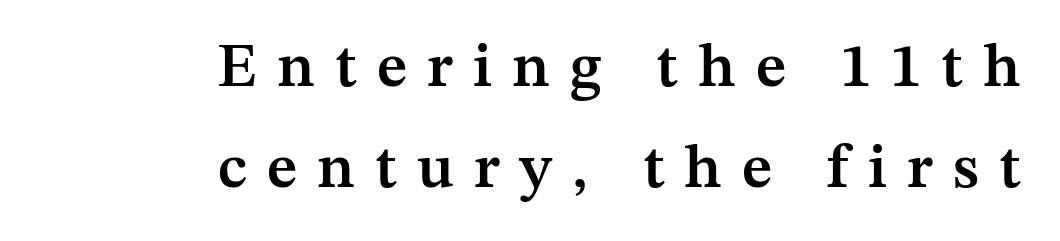
The image shows 61 px semibold serif type, upright; set right-aligned, normal line spacing (1.65x), unusually wide letter spacing (+0.33 em), not underlined; medium stroke contrast and a medium x-height.
